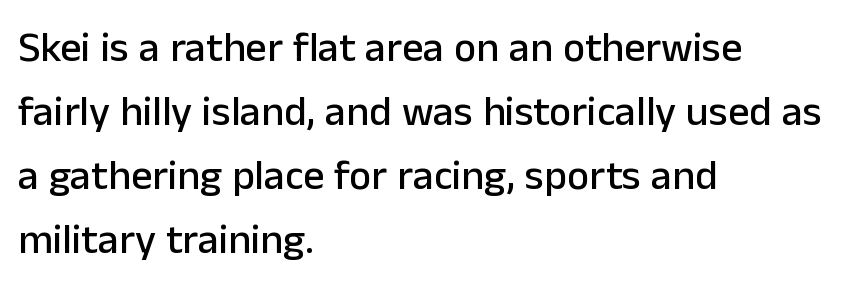
The image shows 42 px sans-serif type, upright; set left-aligned, normal line spacing (1.52x), normal letter spacing, not underlined; low stroke contrast and a medium x-height.
